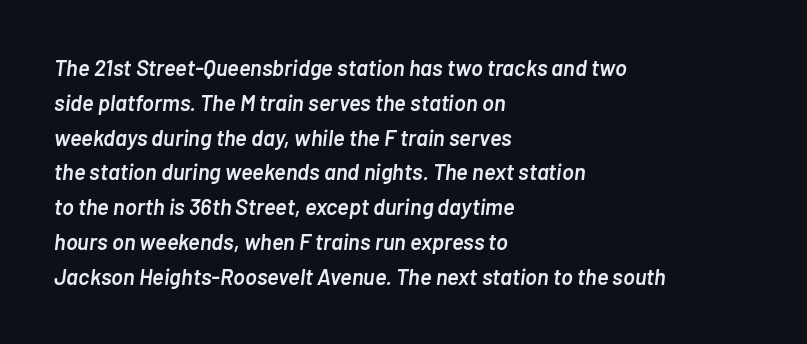
The image shows 22 px text type, italic (leaning right); set left-aligned, normal line spacing (1.58x), normal letter spacing, not underlined.
